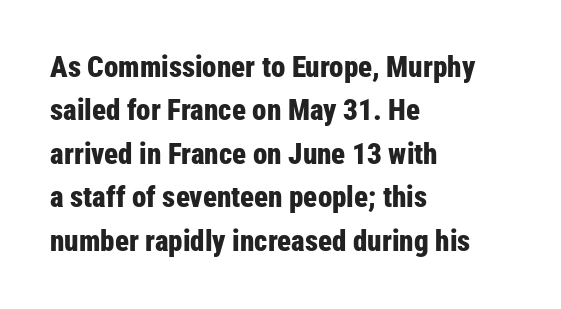
{"serif": "no", "italic": "no", "bold": "yes", "weight": "bold", "width": "condensed", "stroke_contrast": "low", "x_height": "medium", "monospaced": "no", "underline": "no", "align": "left", "line_spacing": "normal", "line_spacing_ratio": 1.5, "letter_spacing": "normal", "letter_spacing_em": 0.0, "glyph_px": 29}
